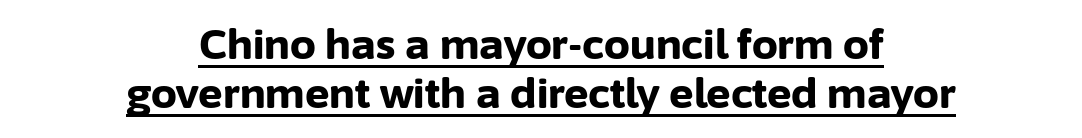
Q: Is the text bold? A: Yes.
Q: Is the text italic (slanted)? A: No, it is upright.
Q: Is the typeface a serif or a sans-serif typeface? A: Sans-serif.
Q: Is the text underlined? A: Yes.
Q: How is the paragraph aligned? A: Centered.
Q: Is the spacing between letters normal or unusually wide? A: Normal.
Q: Width (condensed, normal, or wide)? A: Normal.
Q: Stroke contrast? A: Low.
Q: x-height? A: Medium.
Q: Monospaced? A: No.
